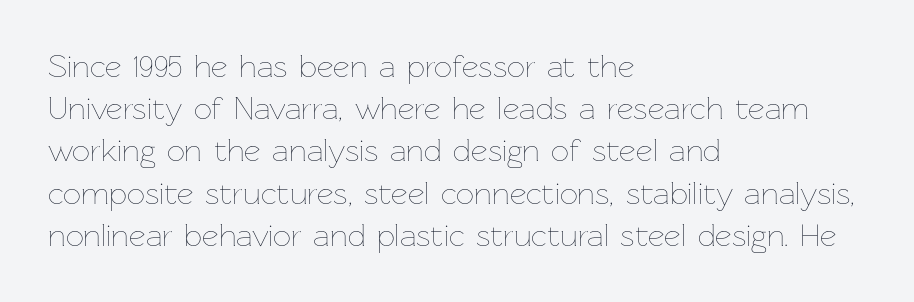
Q: Is the text bold? A: No.
Q: Is the text italic (slanted)? A: No, it is upright.
Q: Is the text underlined? A: No.
Q: How is the paragraph aligned? A: Left-aligned.
Q: Is the spacing between letters normal or unusually wide? A: Normal.
Q: Is the spacing between lines tight, normal or loose? A: Normal.
Q: Width (condensed, normal, or wide)? A: Normal.
Q: Stroke contrast? A: Low.
Q: x-height? A: Medium.
Q: Monospaced? A: No.
